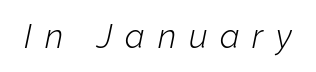
A bare baseline throughout the passage. An italicized treatment has been applied to the whole sample. In terms of letterspacing, this is a distinctly airy, spread setting. No chunkiness to these letters — they're not bold. A typesetter would call this proportional, since set widths differ per character.
